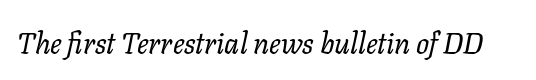
Q: Is the text bold? A: No.
Q: Is the text italic (slanted)? A: Yes, it leans right by about 11 degrees.
Q: Is the text underlined? A: No.
Q: Is the spacing between letters normal or unusually wide? A: Normal.
Q: Width (condensed, normal, or wide)? A: Normal.
Q: Stroke contrast? A: Low.
Q: x-height? A: Medium.
Q: Monospaced? A: No.
